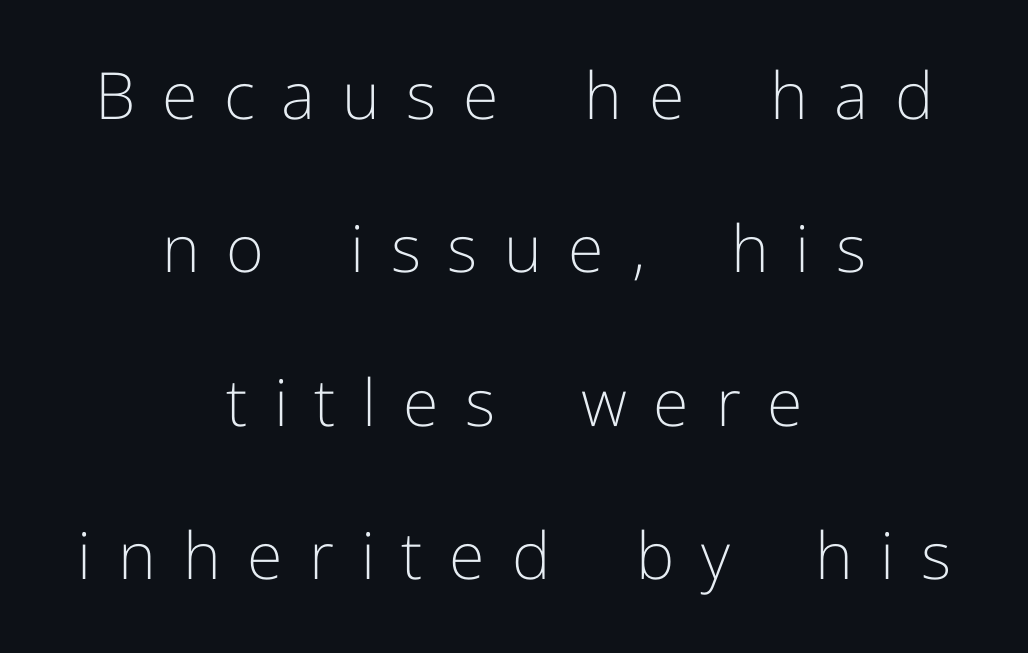
Q: Is the text bold? A: No.
Q: Is the text italic (slanted)? A: No, it is upright.
Q: Is the typeface a serif or a sans-serif typeface? A: Sans-serif.
Q: Is the text underlined? A: No.
Q: How is the paragraph aligned? A: Centered.
Q: Is the spacing between letters normal or unusually wide? A: Unusually wide.
Q: Is the spacing between lines tight, normal or loose? A: Loose.
Q: Width (condensed, normal, or wide)? A: Normal.
Q: Stroke contrast? A: Low.
Q: x-height? A: Medium.
Q: Monospaced? A: No.
